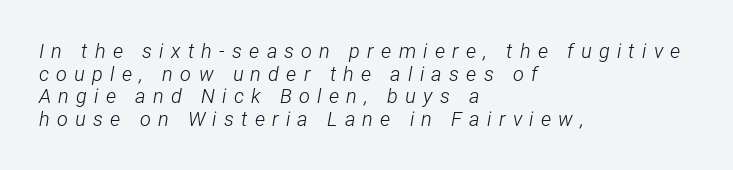
The text carries the slant typical of an italic or oblique font. Cramped leading. Alignment: flush left. The letterforms sit at book weight or below. Letter spacing: wide. Clear beneath every line of the passage.
